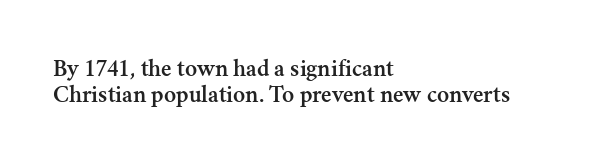
{"italic": "no", "underline": "no", "align": "left", "line_spacing": "tight", "line_spacing_ratio": 1.06, "letter_spacing": "normal", "letter_spacing_em": 0.0, "glyph_px": 25}
